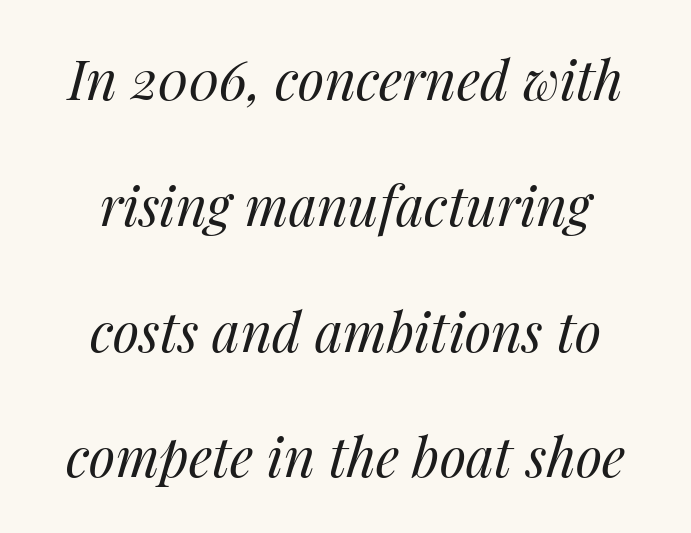
{"italic": "yes", "lean": "right", "slant_degrees": 14, "bold": "no", "weight": "regular", "width": "normal", "stroke_contrast": "medium", "x_height": "medium", "monospaced": "no", "underline": "no", "align": "center", "line_spacing": "loose", "line_spacing_ratio": 2.33, "letter_spacing": "normal", "letter_spacing_em": 0.0, "glyph_px": 54}
